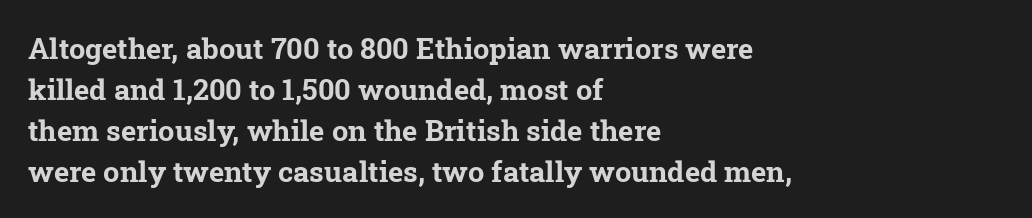
The image shows 29 px bold serif type; set left-aligned, normal line spacing (1.41x), normal letter spacing, not underlined; low stroke contrast and a medium x-height.
